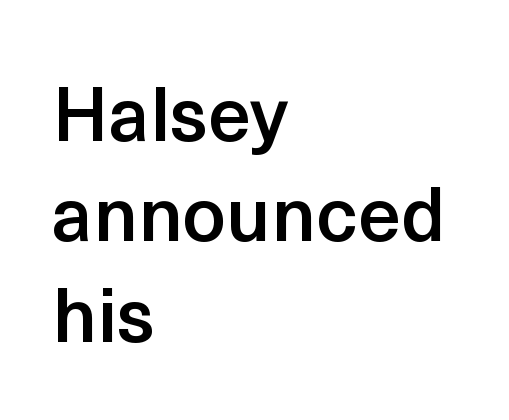
Q: Is the text bold? A: Semi-bold.
Q: Is the text italic (slanted)? A: No, it is upright.
Q: Is the typeface a serif or a sans-serif typeface? A: Sans-serif.
Q: Is the text underlined? A: No.
Q: How is the paragraph aligned? A: Left-aligned.
Q: Is the spacing between letters normal or unusually wide? A: Normal.
Q: Is the spacing between lines tight, normal or loose? A: Normal.
Q: Width (condensed, normal, or wide)? A: Normal.
Q: x-height? A: Medium.
Q: Monospaced? A: No.
